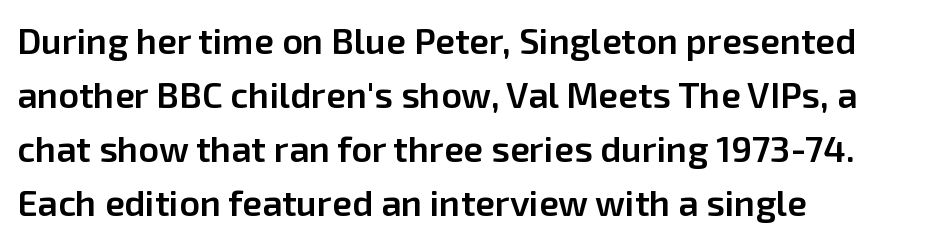
Q: Is the text bold? A: Semi-bold.
Q: Is the text italic (slanted)? A: No, it is upright.
Q: Is the typeface a serif or a sans-serif typeface? A: Sans-serif.
Q: Is the text underlined? A: No.
Q: How is the paragraph aligned? A: Left-aligned.
Q: Is the spacing between letters normal or unusually wide? A: Normal.
Q: Is the spacing between lines tight, normal or loose? A: Normal.
Q: Width (condensed, normal, or wide)? A: Normal.
Q: Stroke contrast? A: Low.
Q: x-height? A: Medium.
Q: Monospaced? A: No.
